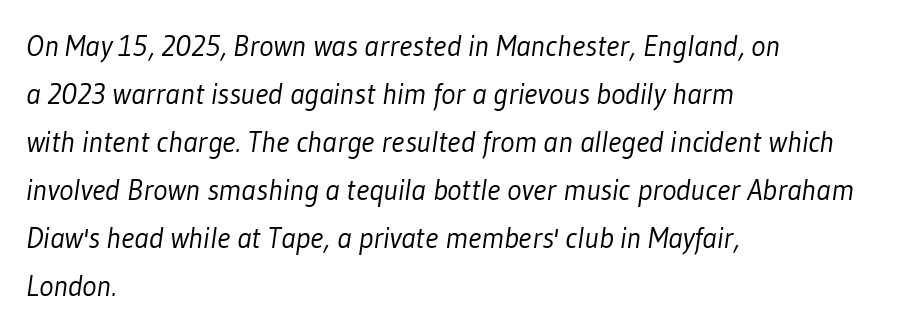
Weight class: somewhere from thin through regular. Here the designer chose a conventional face with non-uniform glyph widths. Font category for this specimen: sans-serif. A classic flush-left, rag-right setting is used for this passage. Honestly, the row spacing looks completely unremarkable.
